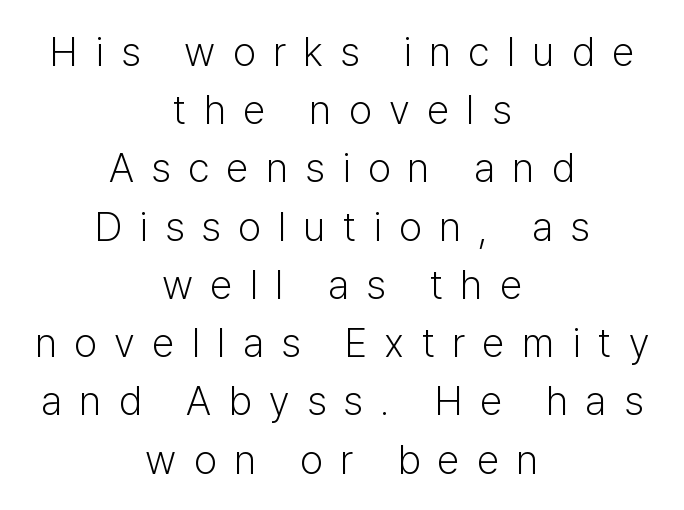
The image shows 41 px light sans-serif type, upright; set centered, normal line spacing (1.42x), unusually wide letter spacing (+0.42 em), not underlined; low stroke contrast and a medium x-height.
